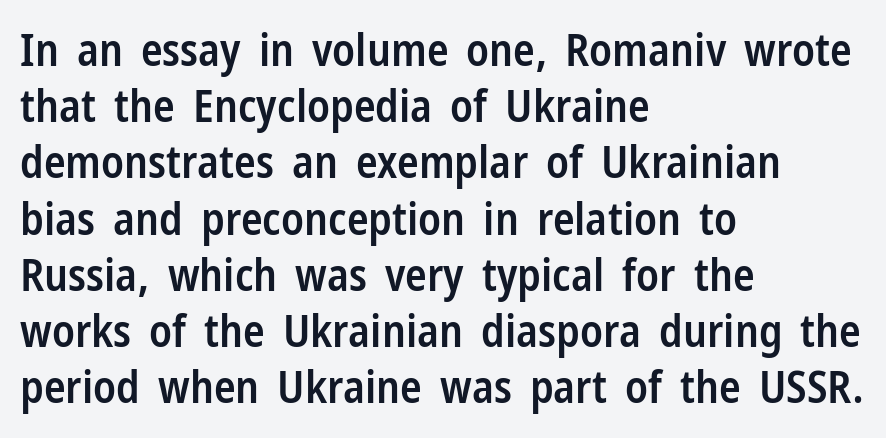
{"serif": "no", "italic": "no", "bold": "semi", "weight": "semibold", "width": "condensed", "stroke_contrast": "low", "x_height": "medium", "monospaced": "no", "underline": "no", "align": "left", "line_spacing": "normal", "line_spacing_ratio": 1.25, "letter_spacing": "normal", "letter_spacing_em": 0.0, "glyph_px": 45}
